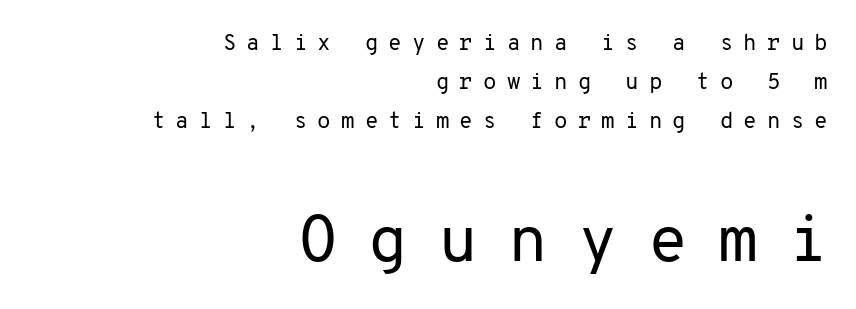
Q: Is the text bold? A: No.
Q: Is the text italic (slanted)? A: No, it is upright.
Q: Is the typeface a serif or a sans-serif typeface? A: Sans-serif.
Q: Is the text underlined? A: No.
Q: How is the paragraph aligned? A: Right-aligned.
Q: Is the spacing between letters normal or unusually wide? A: Unusually wide.
Q: Which block of text is set in a larger size, the first (top) or the second (bottom)? A: The second (bottom) one.
Q: Width (condensed, normal, or wide)? A: Normal.
Q: Stroke contrast? A: Low.
Q: x-height? A: Medium.
Q: Monospaced? A: Yes.
